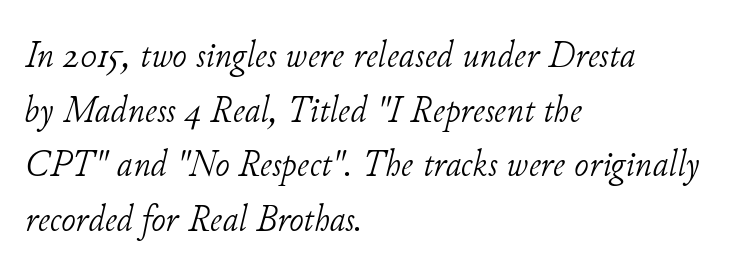
Compared with ordinary roman type, these characters are visibly tilted. The paragraph has a hard left edge and a soft right edge. What stands out about the letter spacing? Nothing — it is the standard amount. Weight: in the light-to-regular range. Unmarked baselines from the first word to the last.
